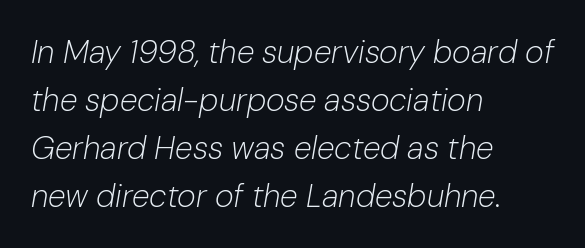
Has an underline been added? It has not. Each word holds together tightly as a unit, with standard inter-letter gaps. In CSS terms this would be text-align: left. The vertical gap from one line to the next is medium. Yep, that's italic — everything's leaning. Nothing heavy about these letters — not bold at all.
